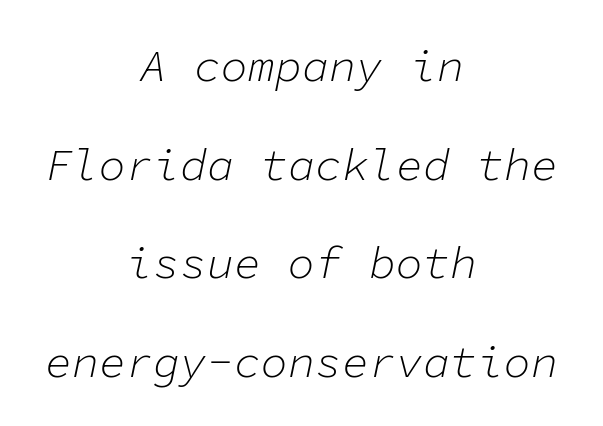
Does the lettering tilt? It does — this is italic. Spacing verdict: monospaced, one width for all characters. The specimen omits any rule beneath the text block's lines. This block would shrink considerably if given ordinary leading; it's expanded now.
